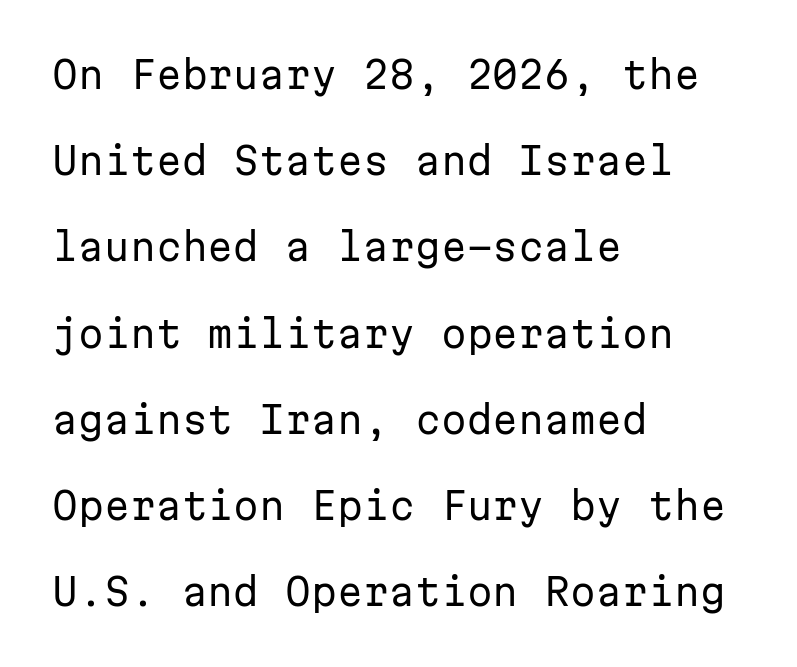
The compositor pushed each line to the left boundary. Each letter, wide or thin by design, is forced into the same width here. Glyph-to-glyph distance matches everyday printed text. Summary of weight: not heavy and not bold. Rule under the text: the space is simply empty. The designer went with a sans here, leaving each stem footless.
